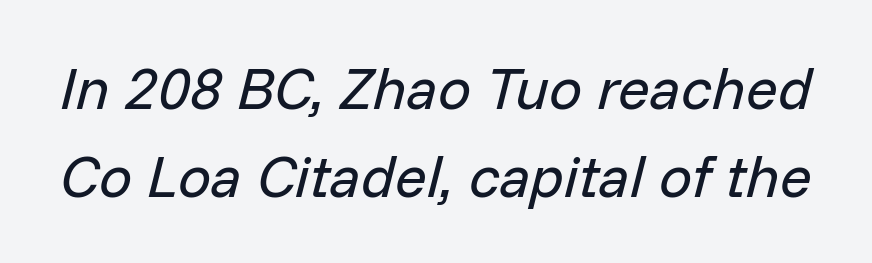
{"italic": "yes", "lean": "right", "slant_degrees": 14, "bold": "no", "weight": "regular", "width": "normal", "stroke_contrast": "low", "x_height": "medium", "monospaced": "no", "underline": "no", "line_spacing": "normal", "line_spacing_ratio": 1.5, "letter_spacing": "normal", "letter_spacing_em": 0.0, "glyph_px": 59}
